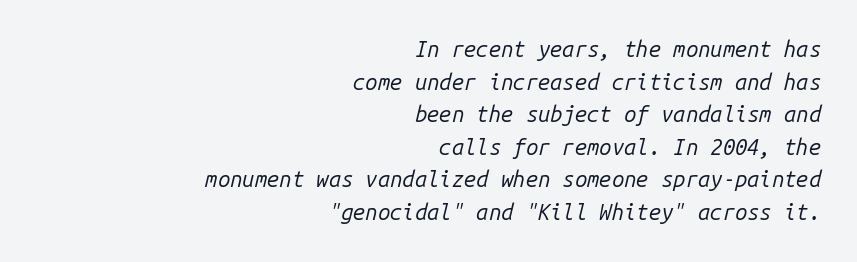
Line endings align vertically; line beginnings do not. The horizontal fit of the characters is conventional and even. Bare-footed words on every line. This sample uses an oblique cut, with every glyph tilted off the vertical.
